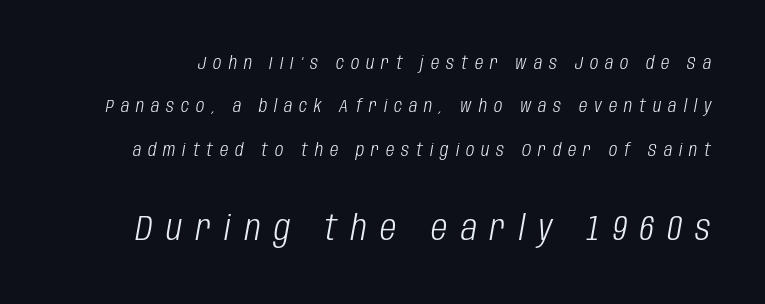
{"italic": "yes", "lean": "right", "slant_degrees": 10, "bold": "no", "weight": "light", "width": "condensed", "stroke_contrast": "low", "x_height": "large", "monospaced": "no", "underline": "no", "line_spacing": "loose", "line_spacing_ratio": 2.41, "letter_spacing": "wide", "letter_spacing_em": 0.39, "larger_block": "second", "size_ratio": 1.94, "glyph_px": 35}
